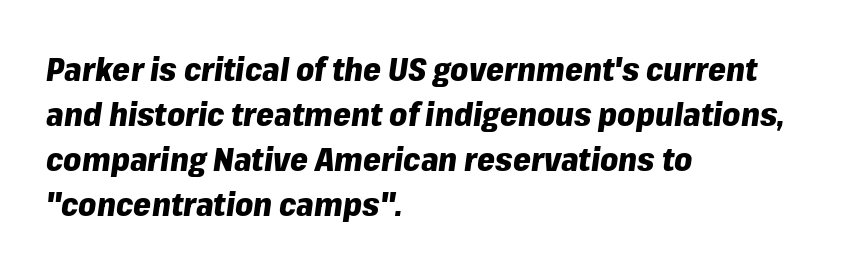
Q: Is the text bold? A: Yes.
Q: Is the text italic (slanted)? A: Yes, it leans right by about 8 degrees.
Q: Is the text underlined? A: No.
Q: How is the paragraph aligned? A: Left-aligned.
Q: Is the spacing between letters normal or unusually wide? A: Normal.
Q: Is the spacing between lines tight, normal or loose? A: Normal.
Q: Width (condensed, normal, or wide)? A: Normal.
Q: Stroke contrast? A: Low.
Q: x-height? A: Medium.
Q: Monospaced? A: No.
